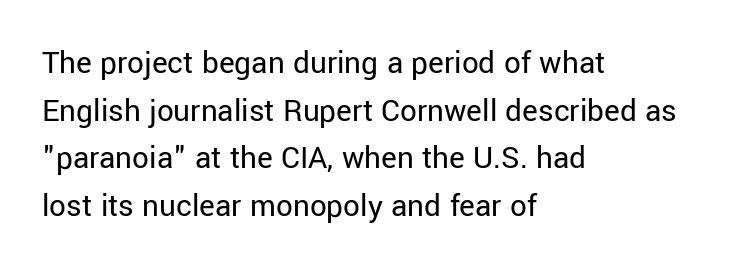
Examine the stroke ends and you'll find no serifs. You could call the tracking neutral — neither tight nor loose. Looks like regular typesetting: each glyph gets only the width it needs. The strokes carry an ordinary text weight at most. The lettering holds an erect, upright posture throughout. In terms of leading, this rendering sits right in the middle.
